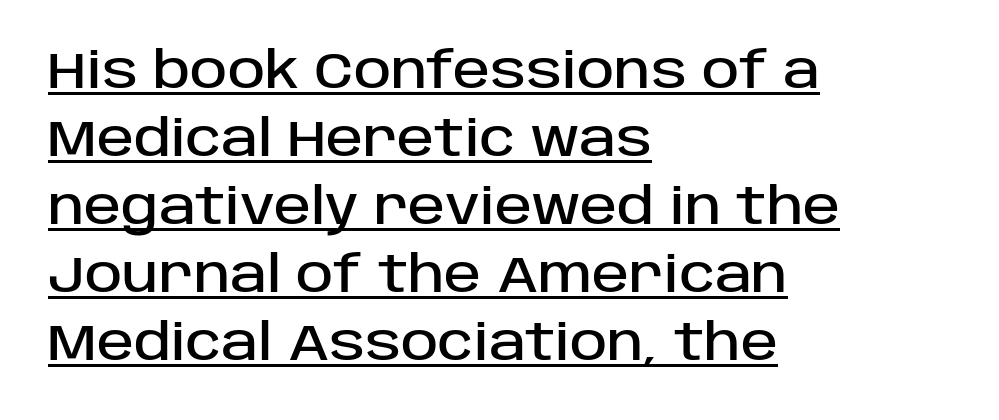
The image shows 50 px sans-serif type, upright; set left-aligned, normal line spacing (1.36x), normal letter spacing, underlined; low stroke contrast and a large x-height.
